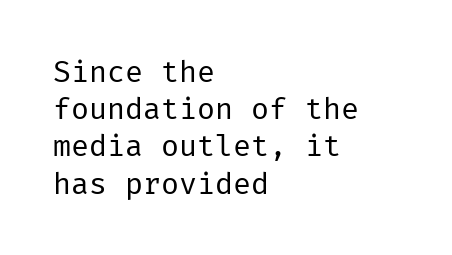
The image shows 30 px regular-weight sans-serif type, upright; set left-aligned, line spacing 1.24x, normal letter spacing, not underlined; low stroke contrast and a medium x-height.
